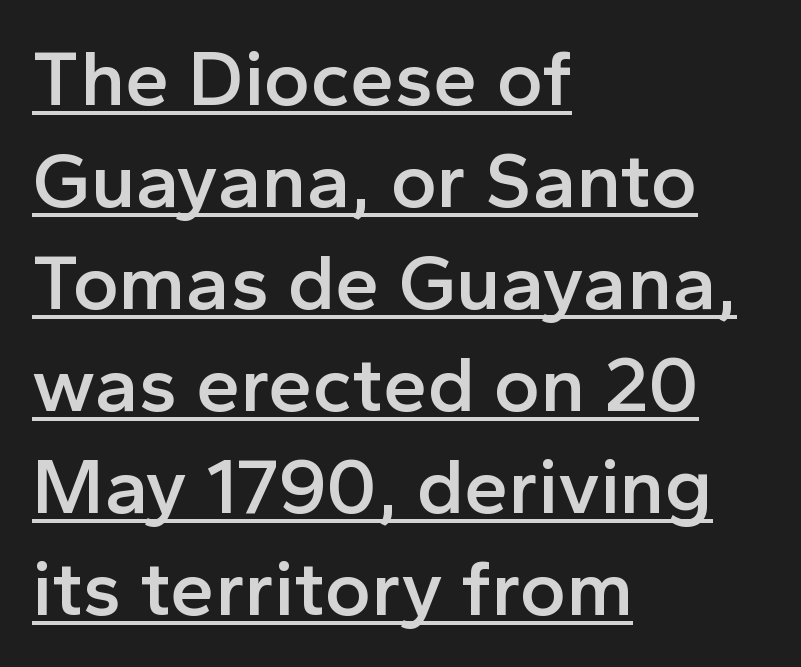
Examine the stroke ends and you'll find no serifs. On the weight axis this lands at semibold, roughly 600. In terms of posture, this sample is upright. Alignment: flush left. Nothing unusual about the tracking: characters are spaced as the font intends. Does the leading feel generous? No, just average.
